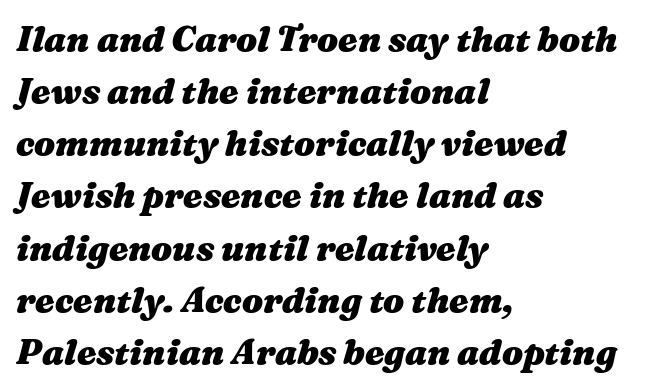
Spacing verdict: proportional, widths tailored to each character. This is heavy type, rendered in bold. Compared with typical paragraphs, the rows here are spaced about the same. This sample uses plain, unmodified letter spacing. Caption: multi-line text, flush left, ragged right.
